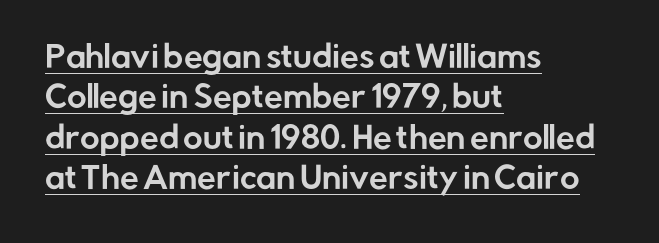
The letters stand upright; this is a roman face. No feet cap the strokes, marking this as sans-serif type. What decoration does the sample have? An underline. Spacing between characters is what you'd get straight out of the box. The line-height multiplier appears to be the usual default.
